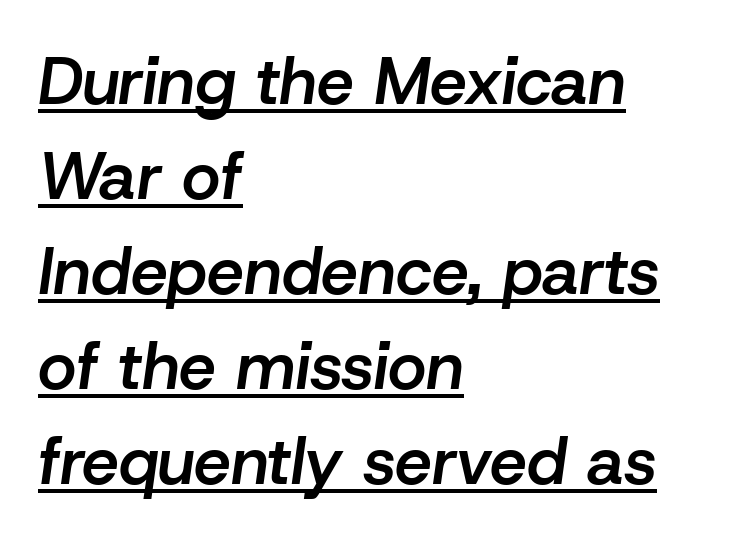
{"italic": "yes", "lean": "right", "slant_degrees": 8, "bold": "semi", "weight": "semibold", "width": "normal", "stroke_contrast": "low", "x_height": "medium", "monospaced": "no", "underline": "yes", "align": "left", "line_spacing": "normal", "line_spacing_ratio": 1.44, "letter_spacing": "normal", "letter_spacing_em": 0.0, "glyph_px": 66}
